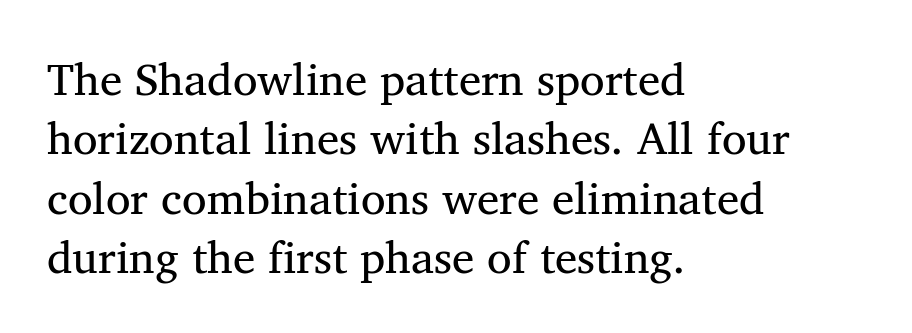
{"serif": "yes", "bold": "no", "weight": "regular", "width": "normal", "stroke_contrast": "medium", "x_height": "medium", "monospaced": "no", "underline": "no", "align": "left", "line_spacing": "normal", "line_spacing_ratio": 1.32, "letter_spacing": "normal", "letter_spacing_em": 0.0, "glyph_px": 45}
